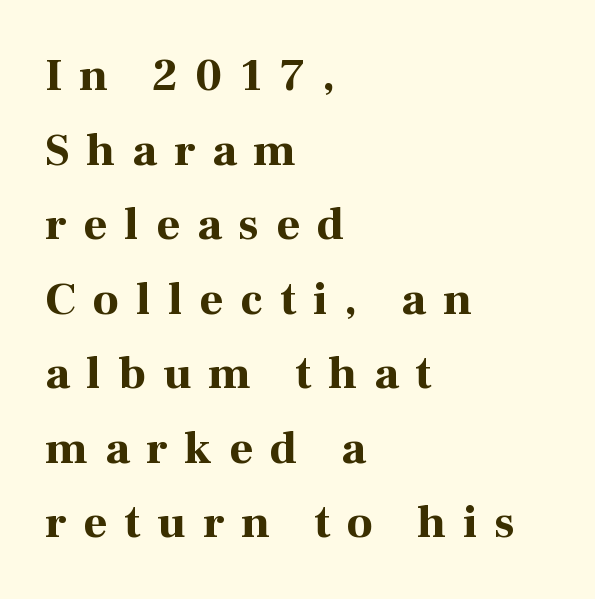
{"serif": "yes", "italic": "no", "bold": "yes", "weight": "bold", "width": "normal", "stroke_contrast": "high", "x_height": "medium", "monospaced": "no", "underline": "no", "align": "left", "line_spacing": "normal", "line_spacing_ratio": 1.62, "letter_spacing": "wide", "letter_spacing_em": 0.37, "glyph_px": 46}
